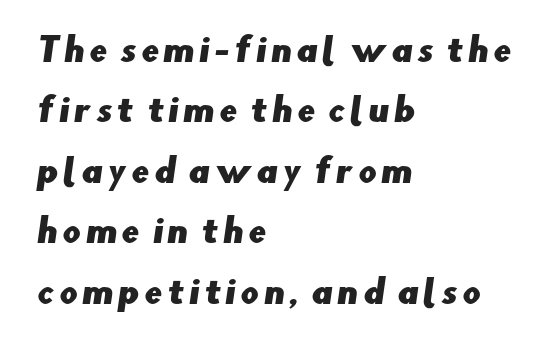
{"serif": "no", "width": "normal", "stroke_contrast": "low", "x_height": "small", "monospaced": "no", "underline": "no", "align": "left", "line_spacing_ratio": 1.89, "glyph_px": 32}
